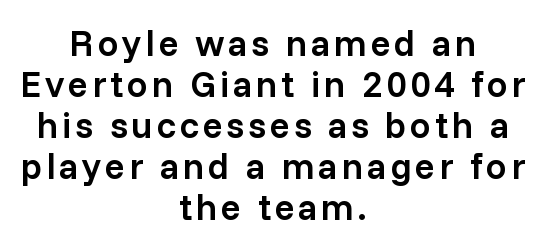
Q: Is the text bold? A: Semi-bold.
Q: Is the text italic (slanted)? A: No, it is upright.
Q: Is the typeface a serif or a sans-serif typeface? A: Sans-serif.
Q: Is the text underlined? A: No.
Q: How is the paragraph aligned? A: Centered.
Q: Is the spacing between lines tight, normal or loose? A: Tight.
Q: Width (condensed, normal, or wide)? A: Normal.
Q: Stroke contrast? A: Low.
Q: x-height? A: Medium.
Q: Monospaced? A: No.
